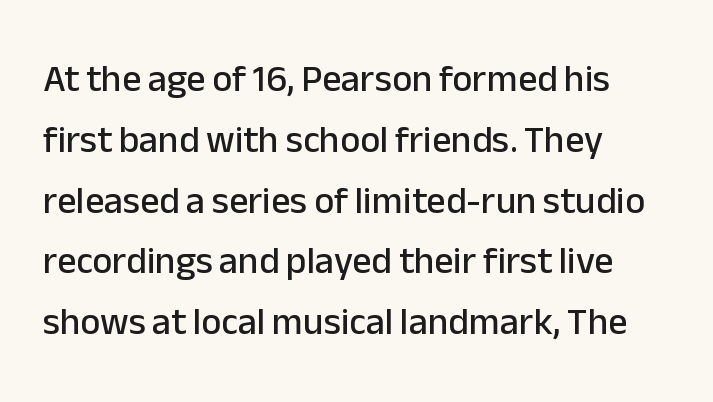
The letters advance in unequal steps, a hallmark of proportional type. The vertical gap from one line to the next is medium. The rendering keeps characters at their native spacing. A roman cut, with each character standing at attention.
